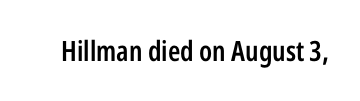
The image shows 28 px semibold, condensed sans-serif type, upright; set normal letter spacing, not underlined; low stroke contrast and a medium x-height.
